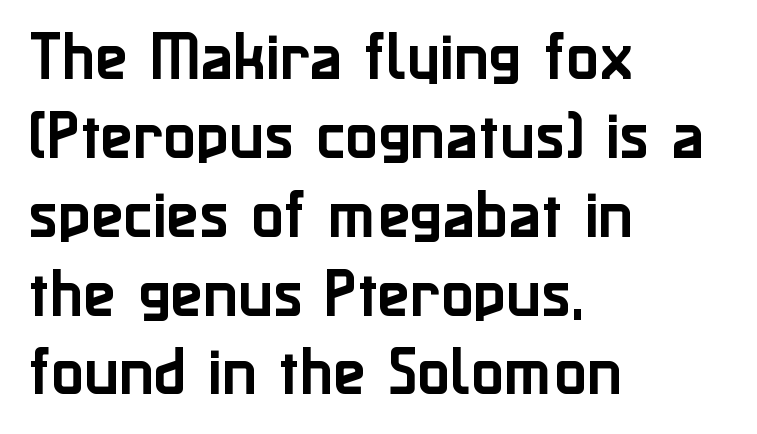
Q: Is the text italic (slanted)? A: No, it is upright.
Q: Is the typeface a serif or a sans-serif typeface? A: Sans-serif.
Q: Is the text underlined? A: No.
Q: How is the paragraph aligned? A: Left-aligned.
Q: Is the spacing between letters normal or unusually wide? A: Normal.
Q: Is the spacing between lines tight, normal or loose? A: Normal.
Q: Width (condensed, normal, or wide)? A: Normal.
Q: Stroke contrast? A: Low.
Q: x-height? A: Medium.
Q: Monospaced? A: No.
